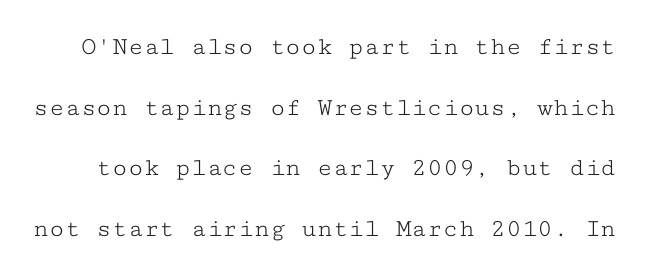
Q: Is the text bold? A: No.
Q: Is the text italic (slanted)? A: No, it is upright.
Q: Is the text underlined? A: No.
Q: Is the spacing between letters normal or unusually wide? A: Normal.
Q: Is the spacing between lines tight, normal or loose? A: Loose.
